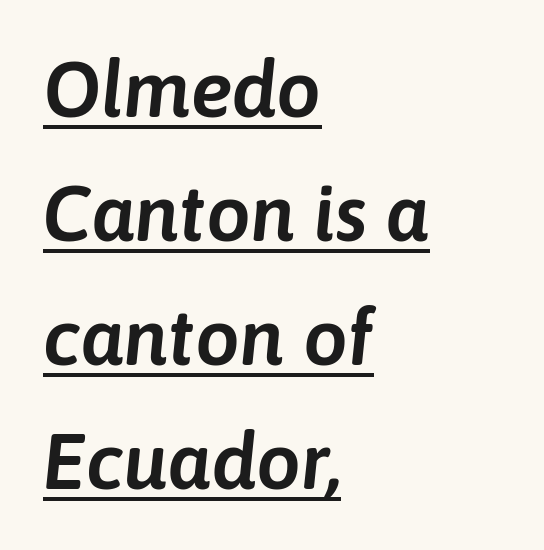
Notice how a bar underscores the lettering throughout. The letters advance in unequal steps, a hallmark of proportional type. These lines keep a tight, regular rhythm from letter to letter. The axis of the letterforms is tilted away from vertical. This sample keeps an unexceptional amount of space between lines. One-word summary of the alignment: left.
